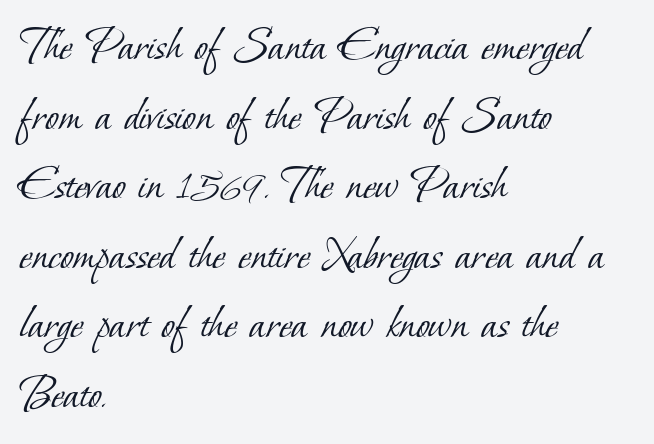
Varying glyph widths throughout — classic text-font behaviour. The face looks like a standard text weight, possibly lighter. Does the leading feel generous? No, just average. The type is set solid horizontally, with unmodified tracking. Quick note: underline off.
